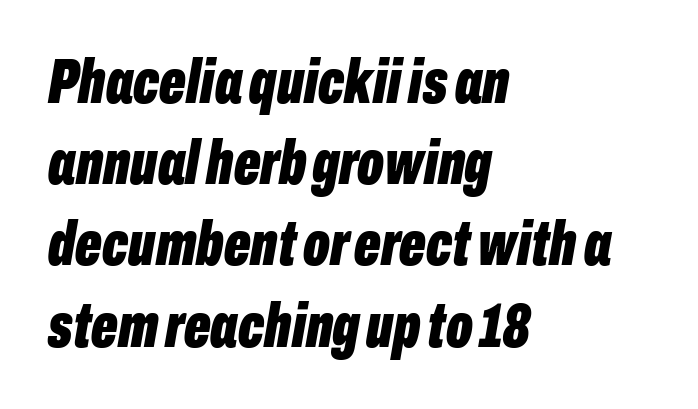
Q: Is the text bold? A: Yes.
Q: Is the text italic (slanted)? A: Yes, it leans right by about 10 degrees.
Q: Is the text underlined? A: No.
Q: How is the paragraph aligned? A: Left-aligned.
Q: Is the spacing between letters normal or unusually wide? A: Normal.
Q: Is the spacing between lines tight, normal or loose? A: Normal.
Q: Width (condensed, normal, or wide)? A: Condensed.
Q: Stroke contrast? A: Low.
Q: x-height? A: Medium.
Q: Monospaced? A: No.
